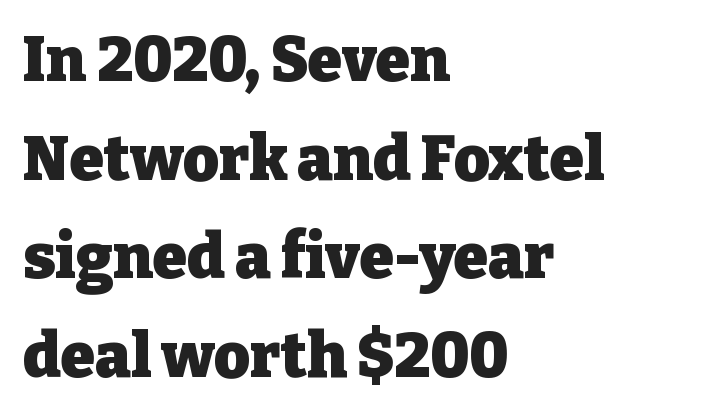
Caption: bold face, heavy strokes. Quick note: not italic, upright. Does the copy run flush right? No — it runs flush left. The font family rendered here belongs to the serif group.
